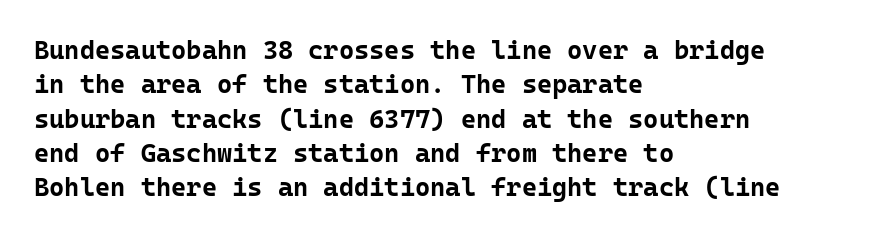
Words appear dense and cohesive because spacing is normal. Typeset ragged right — the left edge is the straight one. This sample keeps an unexceptional amount of space between lines. A clean baseline with only descenders dipping below it. Notice how thick the strokes are: this is what a full bold looks like. This is the regular roman posture of the typeface.
